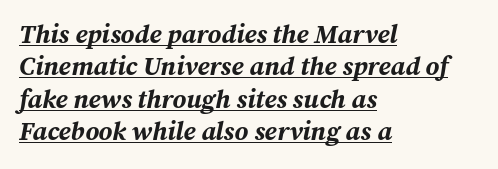
Q: Is the text bold? A: Yes.
Q: Is the text italic (slanted)? A: Yes, it leans right by about 12 degrees.
Q: Is the text underlined? A: Yes.
Q: How is the paragraph aligned? A: Left-aligned.
Q: Is the spacing between letters normal or unusually wide? A: Normal.
Q: Is the spacing between lines tight, normal or loose? A: Normal.
